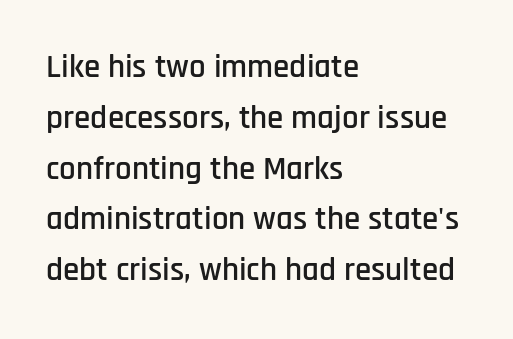
This is sans-serif lettering, the kind often seen on screens and signage. The rendering uses natural spacing where letterforms have individual widths. Notice how the passage keeps a crisp vertical edge on the left only. Glance below the letters and you will spot only blank space. The line texture is even and compact thanks to regular tracking. This sample keeps an unexceptional amount of space between lines.
